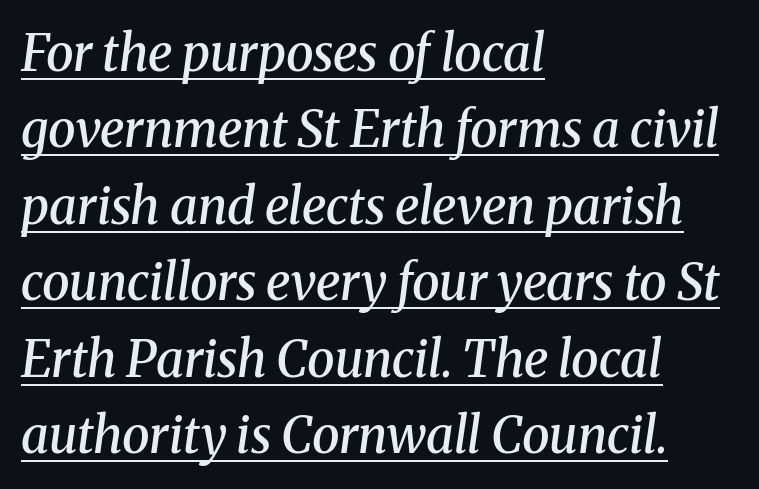
Q: Is the text bold? A: Semi-bold.
Q: Is the text italic (slanted)? A: Yes, it leans right by about 8 degrees.
Q: Is the typeface a serif or a sans-serif typeface? A: Serif.
Q: Is the text underlined? A: Yes.
Q: How is the paragraph aligned? A: Left-aligned.
Q: Is the spacing between letters normal or unusually wide? A: Normal.
Q: Is the spacing between lines tight, normal or loose? A: Normal.
Q: Width (condensed, normal, or wide)? A: Normal.
Q: Stroke contrast? A: Medium.
Q: x-height? A: Medium.
Q: Monospaced? A: No.
